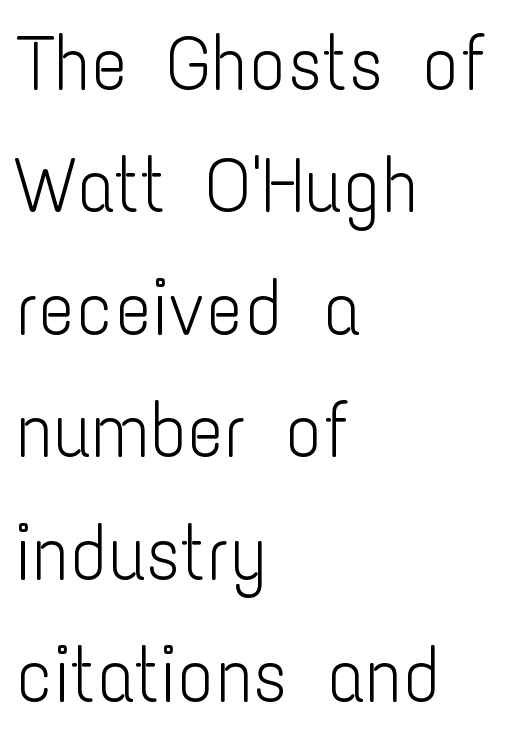
A typesetter would call this zero additional tracking. Is there much room between lines? A standard amount, neither cramped nor airy. The typeface has the unassuming heft of standard copy or less. Each letter keeps its own natural width here, so spacing adapts to shape.
